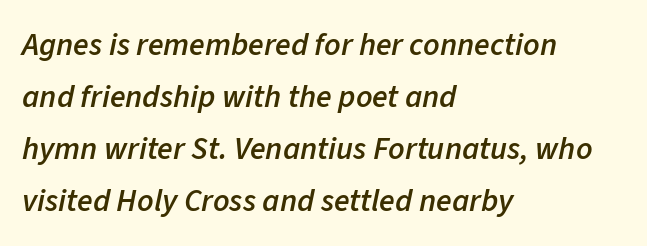
{"italic": "yes", "lean": "right", "slant_degrees": 11, "bold": "semi", "weight": "semibold", "width": "normal", "stroke_contrast": "low", "x_height": "medium", "monospaced": "no", "underline": "no", "align": "left", "line_spacing": "normal", "line_spacing_ratio": 1.62, "letter_spacing": "normal", "letter_spacing_em": 0.0, "glyph_px": 32}
